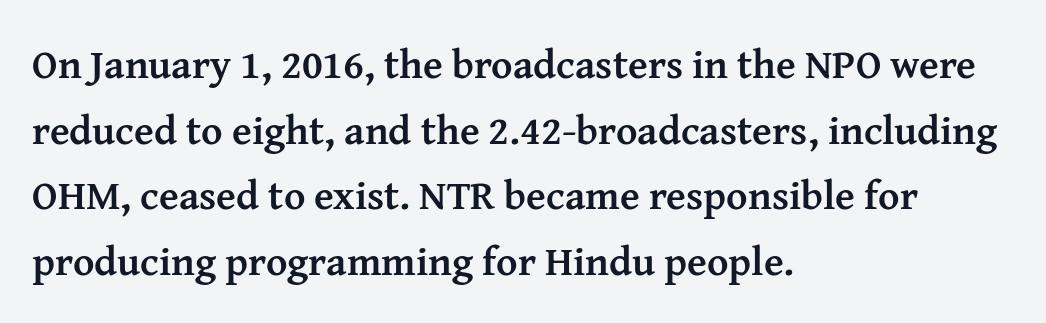
{"serif": "yes", "italic": "no", "bold": "yes", "weight": "semibold", "width": "normal", "stroke_contrast": "medium", "x_height": "medium", "monospaced": "no", "underline": "no", "align": "left", "line_spacing": "normal", "line_spacing_ratio": 1.6, "letter_spacing": "normal", "letter_spacing_em": 0.0, "glyph_px": 41}
